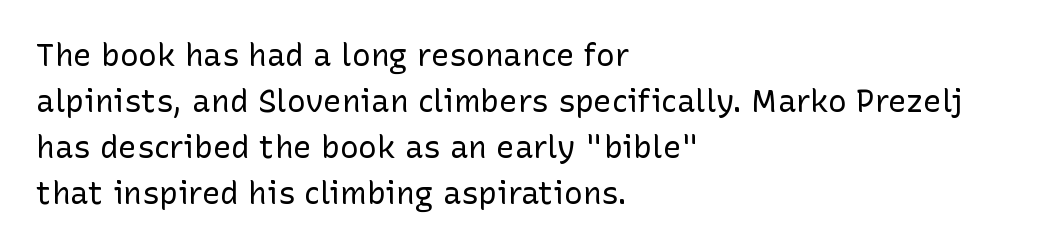
{"serif": "no", "italic": "no", "bold": "no", "weight": "regular", "width": "normal", "stroke_contrast": "low", "x_height": "medium", "monospaced": "no", "underline": "no", "align": "left", "line_spacing": "normal", "line_spacing_ratio": 1.48, "letter_spacing": "normal", "letter_spacing_em": 0.0, "glyph_px": 31}
